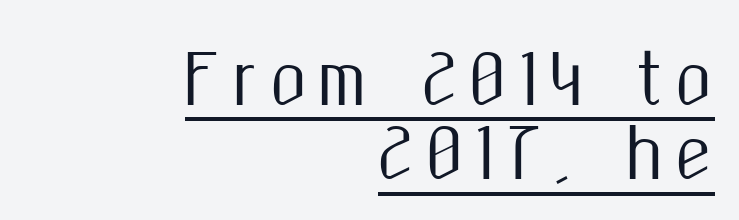
{"serif": "no", "italic": "no", "width": "condensed", "stroke_contrast": "medium", "x_height": "medium", "monospaced": "no", "underline": "yes", "align": "right", "line_spacing": "tight", "line_spacing_ratio": 1.09, "glyph_px": 68}
